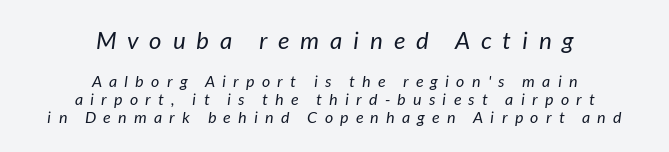
{"italic": "yes", "lean": "right", "slant_degrees": 7, "bold": "no", "underline": "no", "align": "center", "line_spacing": "tight", "line_spacing_ratio": 1.12, "letter_spacing": "wide", "letter_spacing_em": 0.46, "larger_block": "first", "size_ratio": 1.5, "glyph_px": 24}
